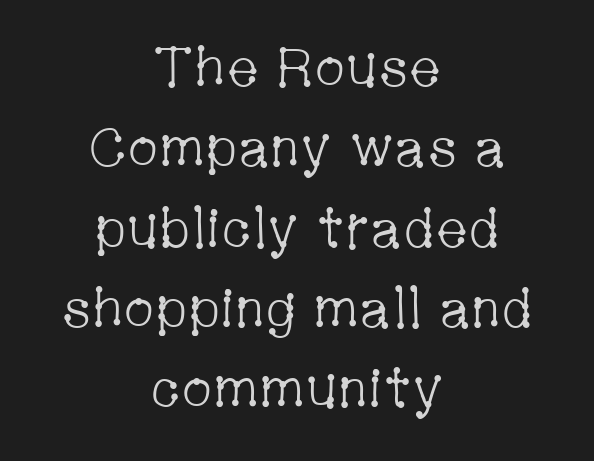
Descender tails drop into unmarked territory. The rendering shows small feet on the letterforms — a serif design. The letterforms sit at book weight or below. A typesetter would call this zero additional tracking.
